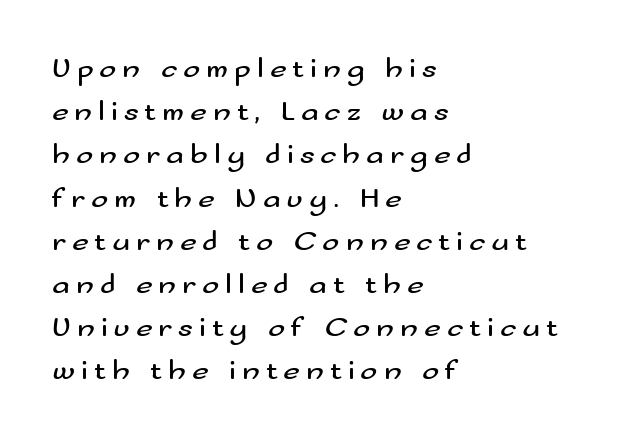
The image shows 29 px regular-weight, wide sans-serif type, upright; set left-aligned, normal line spacing (1.49x), unusually wide letter spacing (+0.2 em), not underlined; medium stroke contrast and a small x-height.
